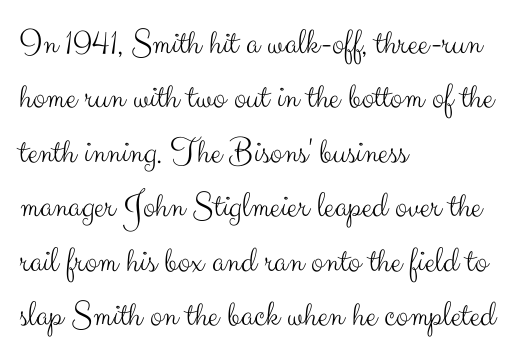
Q: Is the text bold? A: No.
Q: Is the text italic (slanted)? A: Yes.
Q: Is the typeface a serif or a sans-serif typeface? A: Sans-serif.
Q: Is the text underlined? A: No.
Q: How is the paragraph aligned? A: Left-aligned.
Q: Is the spacing between letters normal or unusually wide? A: Normal.
Q: Is the spacing between lines tight, normal or loose? A: Normal.
Q: Width (condensed, normal, or wide)? A: Normal.
Q: Stroke contrast? A: Medium.
Q: x-height? A: Small.
Q: Monospaced? A: No.
